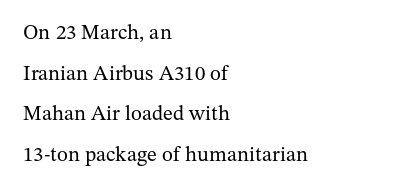
This sample uses an upright cut, with every glyph sitting square on the baseline. These lines keep a tight, regular rhythm from letter to letter. Rows of type keep a wide berth in the vertical direction. This rendering uses left alignment, leaving the right contour irregular. Vertical stems look standard width or narrower in stroke. The strip under each line holds only bare page.
